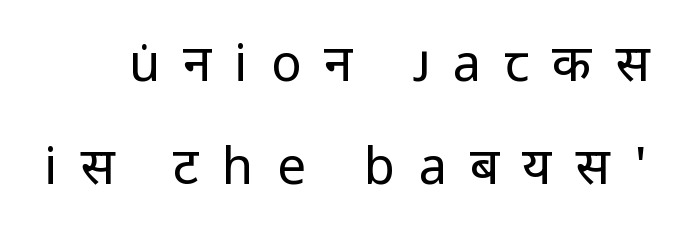
Q: Is the text bold? A: No.
Q: Is the text italic (slanted)? A: No, it is upright.
Q: Is the typeface a serif or a sans-serif typeface? A: Sans-serif.
Q: Is the text underlined? A: No.
Q: Is the spacing between letters normal or unusually wide? A: Unusually wide.
Q: Is the spacing between lines tight, normal or loose? A: Loose.
Q: Width (condensed, normal, or wide)? A: Normal.
Q: Stroke contrast? A: Low.
Q: x-height? A: Medium.
Q: Monospaced? A: No.
